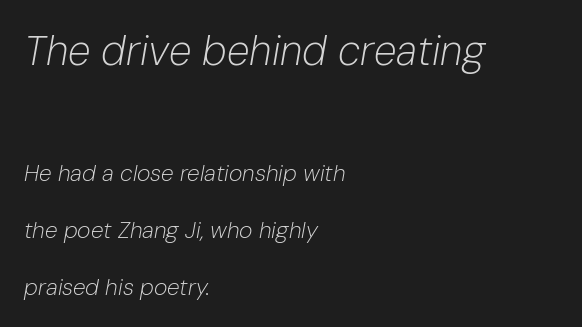
{"italic": "yes", "lean": "right", "slant_degrees": 10, "bold": "no", "weight": "light", "width": "normal", "stroke_contrast": "low", "x_height": "medium", "monospaced": "no", "underline": "no", "align": "left", "line_spacing": "loose", "line_spacing_ratio": 2.47, "letter_spacing": "normal", "letter_spacing_em": 0.0, "larger_block": "first", "size_ratio": 1.78, "glyph_px": 41}
